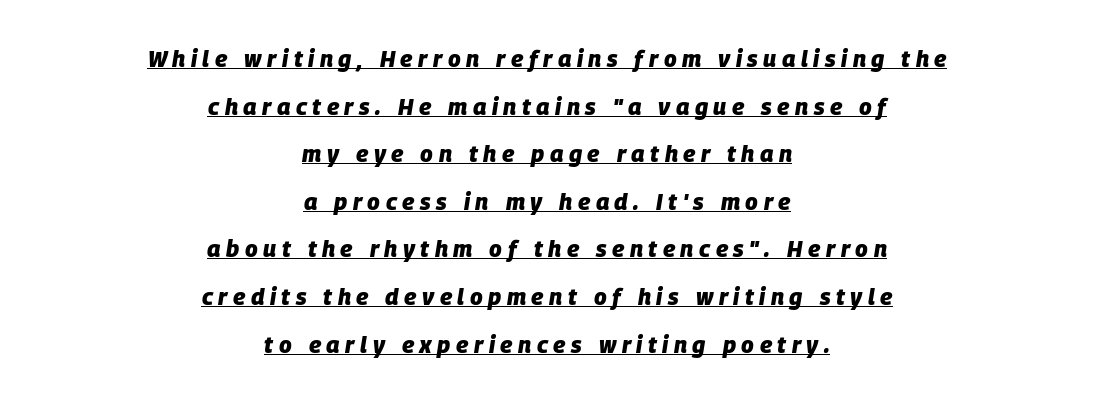
The image shows 23 px bold type, italic (leaning right); set centered, loose line spacing (2.07x), unusually wide letter spacing (+0.24 em), underlined.
